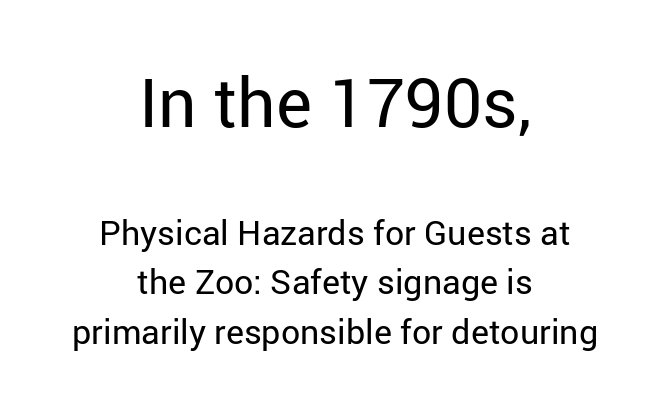
Looks like regular typesetting: each glyph gets only the width it needs. Are there feet on the stems? There aren't — it's a sans. Tall strokes in this sample are plumb rather than angled. Letter spacing: default.
